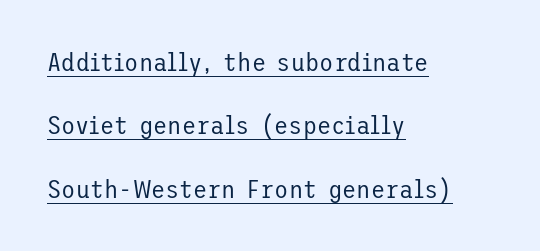
{"italic": "no", "bold": "no", "underline": "yes", "align": "left", "line_spacing": "loose", "line_spacing_ratio": 2.44, "letter_spacing": "normal", "letter_spacing_em": 0.0, "glyph_px": 26}
